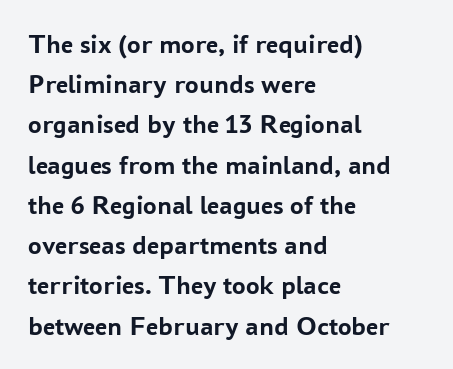
The image shows 27 px bold type, upright; set left-aligned, normal line spacing (1.49x), normal letter spacing, not underlined.
